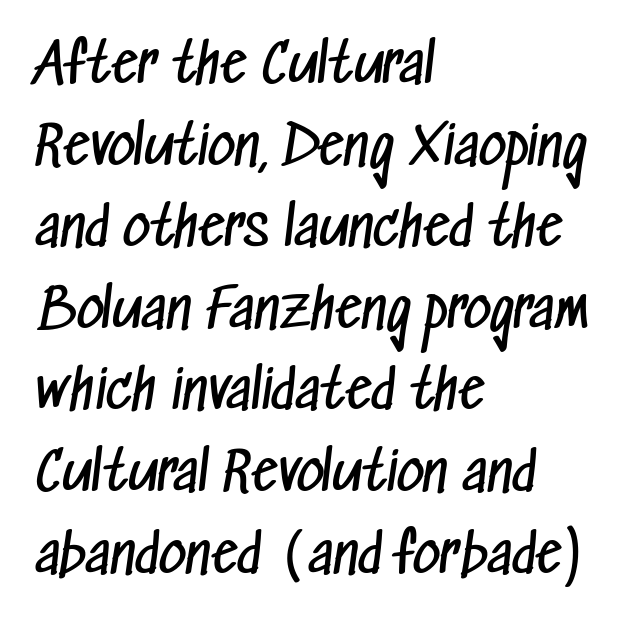
The image shows 53 px regular-weight, condensed sans-serif type; set left-aligned, normal line spacing (1.54x), normal letter spacing, not underlined; low stroke contrast and a medium x-height.
